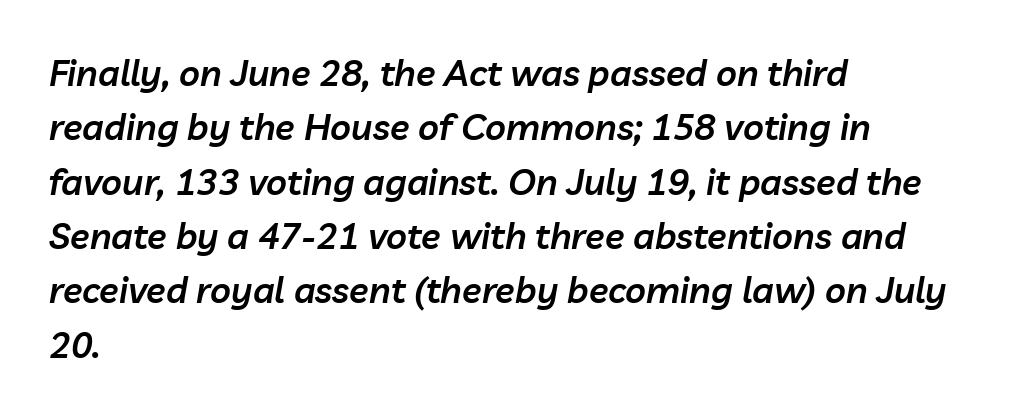
Type without underlining. The lines are quadded left. Summary of vertical rhythm: regular, with standard interline spacing. The face used here is rendered with its standard letterfit. A typesetter would mark this as italic. The passage shown is typed in a proportional face where columns would drift.
